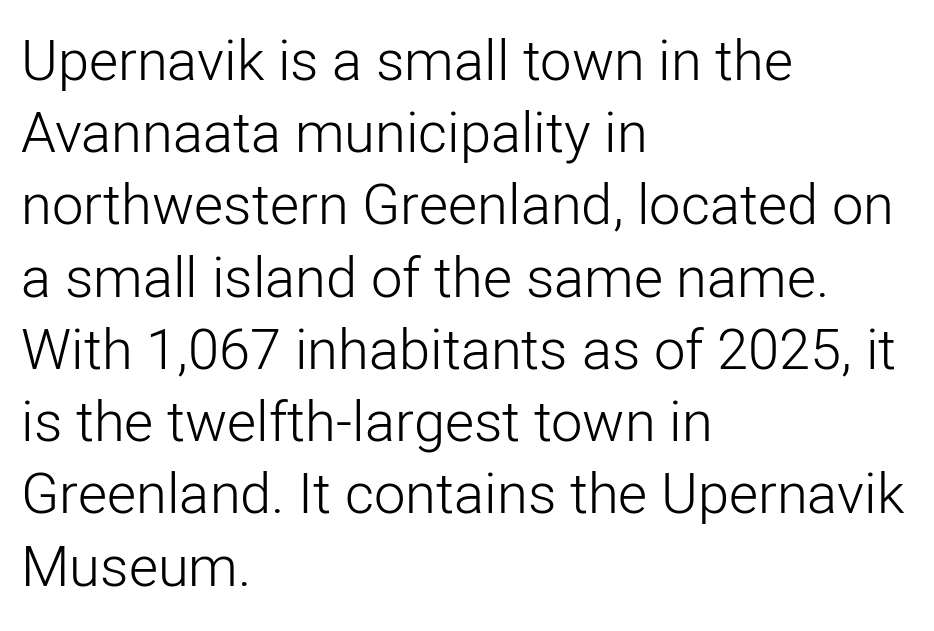
Q: Is the text bold? A: No.
Q: Is the text italic (slanted)? A: No, it is upright.
Q: Is the typeface a serif or a sans-serif typeface? A: Sans-serif.
Q: Is the text underlined? A: No.
Q: How is the paragraph aligned? A: Left-aligned.
Q: Is the spacing between letters normal or unusually wide? A: Normal.
Q: Is the spacing between lines tight, normal or loose? A: Normal.
Q: Width (condensed, normal, or wide)? A: Normal.
Q: Stroke contrast? A: Low.
Q: x-height? A: Medium.
Q: Monospaced? A: No.
